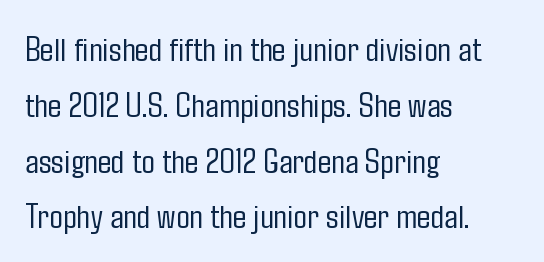
Stems and bowls with no extra thickness — not bold. The designer went with a sans here, leaving each stem footless. The font's upright variant was chosen for this text. The foot of each line stays bare and open. Compared with typical body copy, the letter spacing here is the same.
